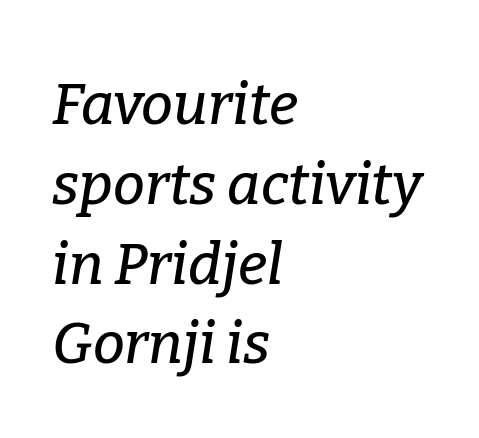
Q: Is the text italic (slanted)? A: Yes, it leans right by about 9 degrees.
Q: Is the typeface a serif or a sans-serif typeface? A: Serif.
Q: Is the text underlined? A: No.
Q: How is the paragraph aligned? A: Left-aligned.
Q: Is the spacing between letters normal or unusually wide? A: Normal.
Q: Is the spacing between lines tight, normal or loose? A: Normal.
Q: Width (condensed, normal, or wide)? A: Normal.
Q: Stroke contrast? A: Low.
Q: x-height? A: Medium.
Q: Monospaced? A: No.
